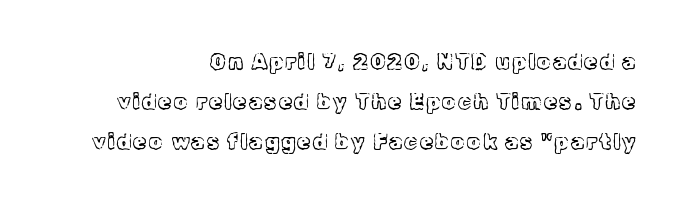
The zone under the glyphs is completely vacant. How would I describe the line gaps? Wide and relaxed. Line endings align vertically; line beginnings do not. Unbolded letterforms with no extra heft. No italicization has been applied; the sample stays upright.
